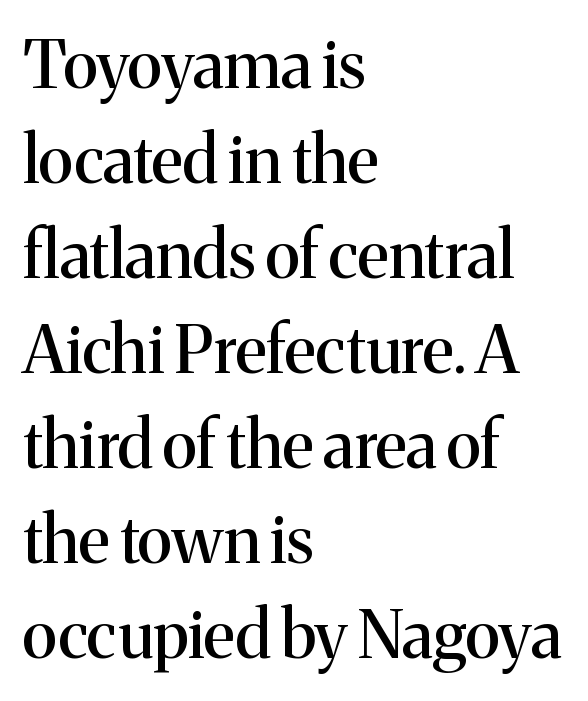
The image shows 66 px serif type, upright; set left-aligned, normal line spacing (1.44x), normal letter spacing, not underlined; medium stroke contrast and a medium x-height.
